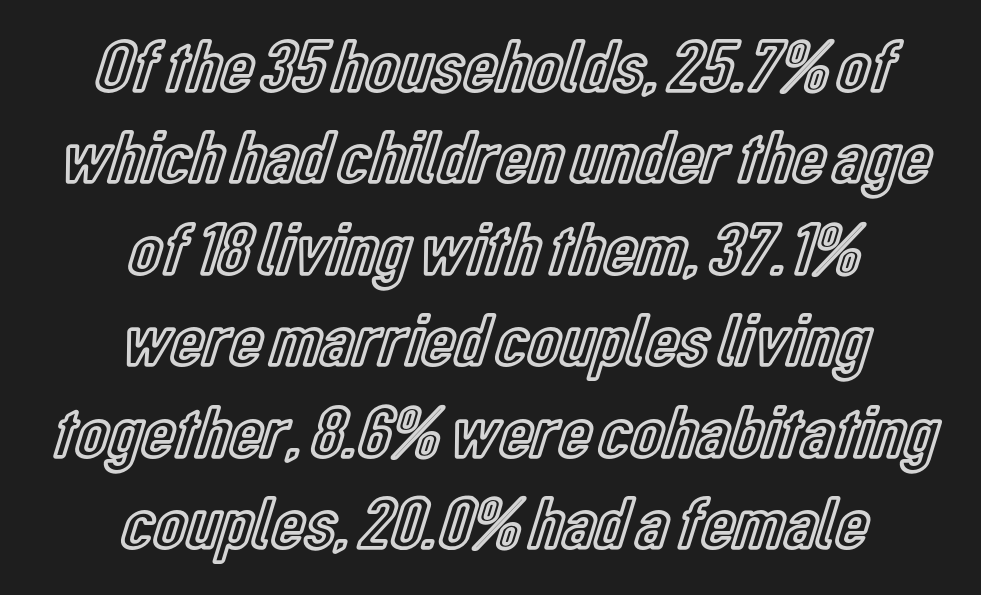
{"width": "condensed", "x_height": "medium", "monospaced": "no", "underline": "no", "align": "center", "line_spacing_ratio": 1.22, "letter_spacing": "normal", "letter_spacing_em": 0.0, "glyph_px": 75}
